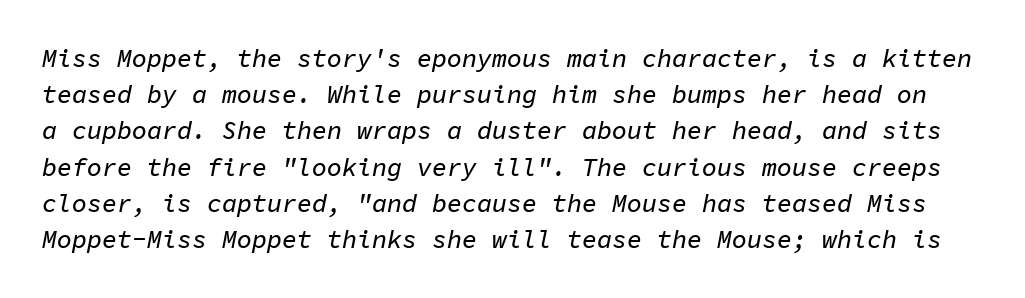
{"italic": "yes", "lean": "right", "slant_degrees": 11, "underline": "no", "line_spacing": "normal", "line_spacing_ratio": 1.45, "letter_spacing": "normal", "letter_spacing_em": 0.0, "glyph_px": 25}
